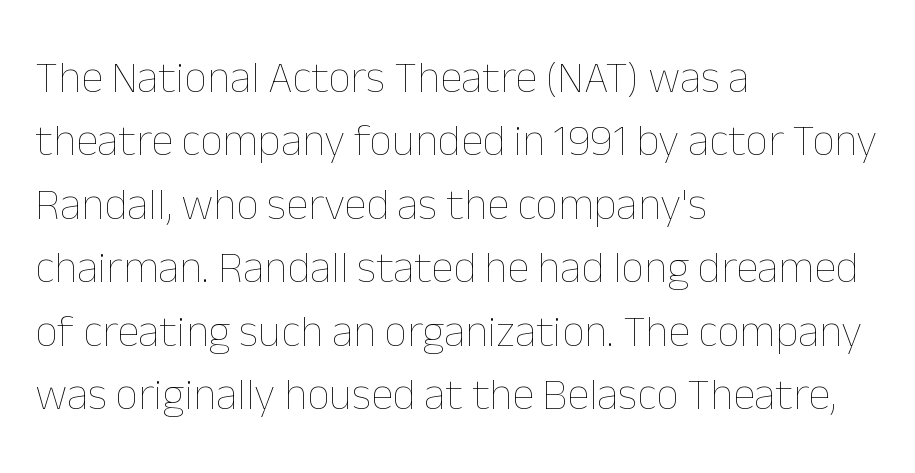
{"italic": "no", "bold": "no", "weight": "thin", "width": "normal", "stroke_contrast": "low", "x_height": "medium", "monospaced": "no", "underline": "no", "align": "left", "line_spacing": "normal", "line_spacing_ratio": 1.41, "letter_spacing": "normal", "letter_spacing_em": 0.0, "glyph_px": 45}
